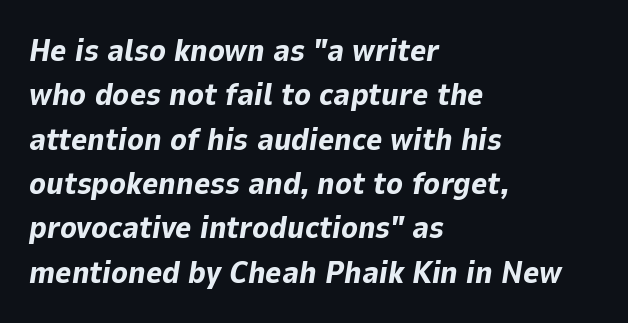
{"italic": "yes", "lean": "right", "slant_degrees": 9, "bold": "yes", "weight": "bold", "width": "normal", "stroke_contrast": "low", "x_height": "medium", "monospaced": "no", "underline": "no", "align": "left", "line_spacing": "normal", "line_spacing_ratio": 1.43, "letter_spacing": "normal", "letter_spacing_em": 0.0, "glyph_px": 31}
